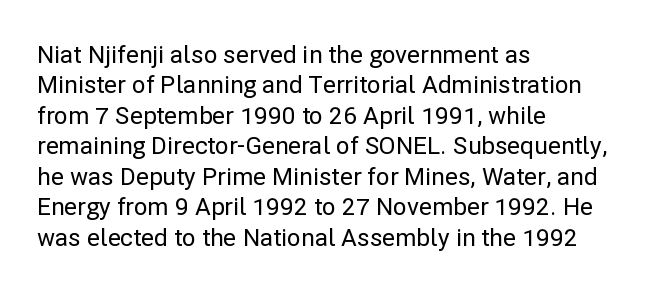
Q: Is the text italic (slanted)? A: No, it is upright.
Q: Is the text underlined? A: No.
Q: How is the paragraph aligned? A: Left-aligned.
Q: Is the spacing between letters normal or unusually wide? A: Normal.
Q: Is the spacing between lines tight, normal or loose? A: Normal.
